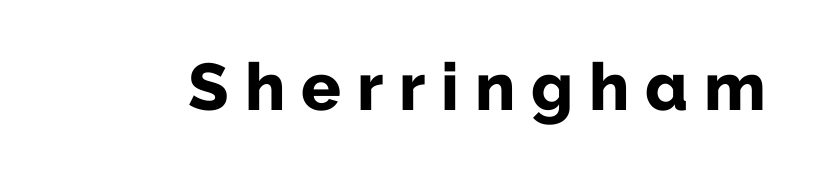
Q: Is the text bold? A: Yes.
Q: Is the text italic (slanted)? A: No, it is upright.
Q: Is the typeface a serif or a sans-serif typeface? A: Sans-serif.
Q: Is the text underlined? A: No.
Q: Is the spacing between letters normal or unusually wide? A: Unusually wide.
Q: Width (condensed, normal, or wide)? A: Normal.
Q: Stroke contrast? A: Low.
Q: x-height? A: Medium.
Q: Monospaced? A: No.
